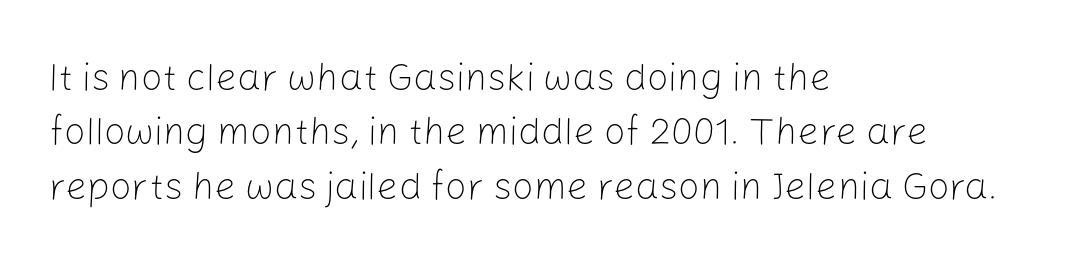
The image shows 38 px light sans-serif type, upright; set left-aligned, normal line spacing (1.43x), normal letter spacing, not underlined; low stroke contrast and a medium x-height.
